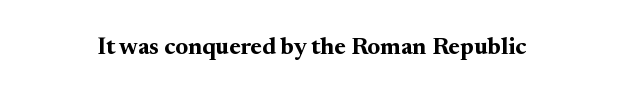
Q: Is the text bold? A: Yes.
Q: Is the text italic (slanted)? A: No, it is upright.
Q: Is the text underlined? A: No.
Q: Is the spacing between letters normal or unusually wide? A: Normal.
